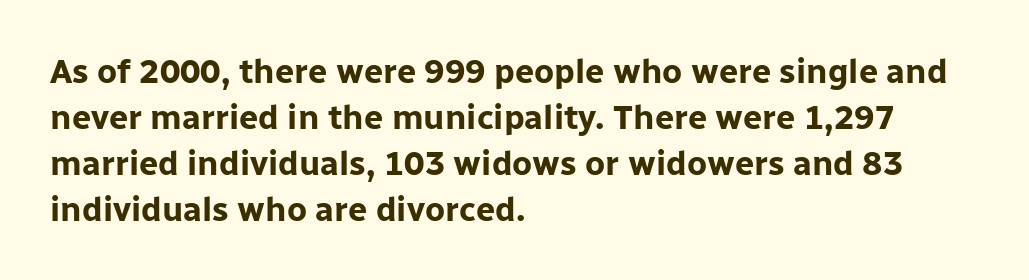
{"serif": "no", "italic": "no", "bold": "yes", "weight": "bold", "width": "normal", "stroke_contrast": "low", "x_height": "medium", "monospaced": "no", "underline": "no", "align": "left", "line_spacing": "normal", "line_spacing_ratio": 1.35, "letter_spacing": "normal", "letter_spacing_em": 0.0, "glyph_px": 34}
